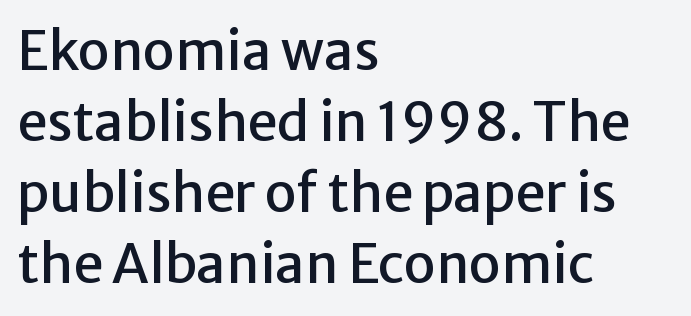
The image shows 53 px sans-serif type, upright; set left-aligned, normal line spacing (1.34x), normal letter spacing, not underlined; low stroke contrast and a medium x-height.
